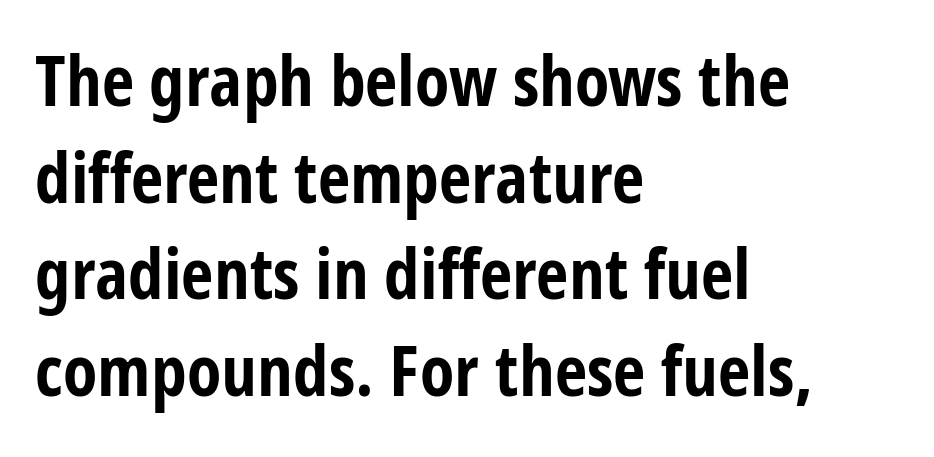
The image shows 71 px bold, condensed sans-serif type, upright; set left-aligned, normal line spacing (1.36x), normal letter spacing, not underlined; low stroke contrast and a large x-height.
